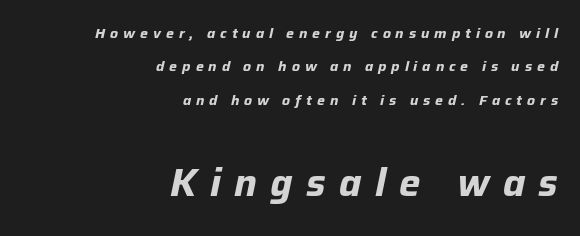
The image shows 38 px bold type, italic (leaning right); set right-aligned, loose line spacing (2.38x), unusually wide letter spacing (+0.35 em), not underlined; the second (bottom) block is 2.71x larger; low stroke contrast and a medium x-height.
